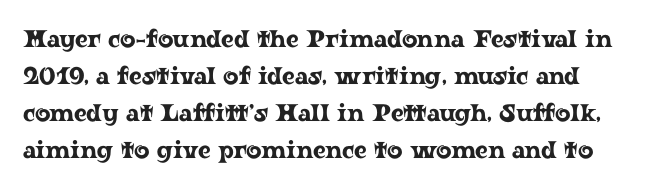
The image shows 24 px text type, upright; set normal line spacing (1.54x), normal letter spacing, not underlined.
